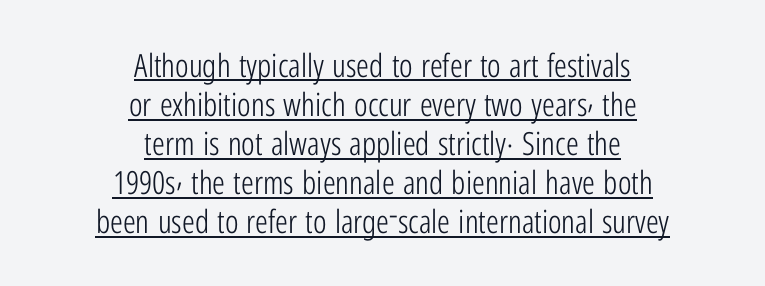
Ink coverage per letter is moderate at most. The glyphs are accompanied by a horizontal stroke just below them. Is this a fixed-width face? No — the glyphs have proportional, varying widths. Between one letter and the next there's only the usual sliver of space.
